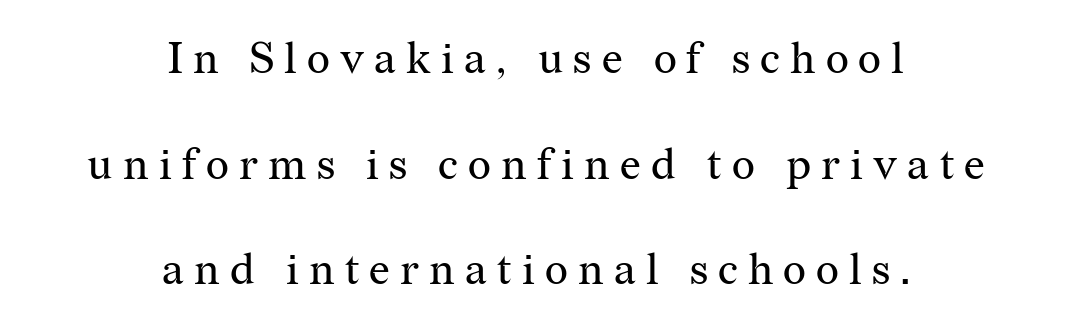
Q: Is the text bold? A: No.
Q: Is the text italic (slanted)? A: No, it is upright.
Q: Is the typeface a serif or a sans-serif typeface? A: Serif.
Q: Is the text underlined? A: No.
Q: How is the paragraph aligned? A: Centered.
Q: Is the spacing between letters normal or unusually wide? A: Unusually wide.
Q: Is the spacing between lines tight, normal or loose? A: Loose.
Q: Width (condensed, normal, or wide)? A: Normal.
Q: Stroke contrast? A: Medium.
Q: x-height? A: Medium.
Q: Monospaced? A: No.
